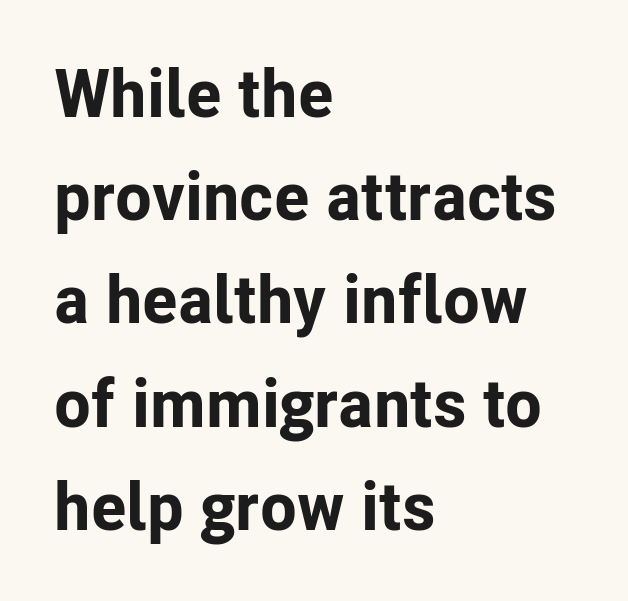
{"serif": "no", "italic": "no", "bold": "yes", "weight": "bold", "width": "normal", "stroke_contrast": "low", "x_height": "medium", "monospaced": "no", "underline": "no", "align": "left", "line_spacing": "normal", "line_spacing_ratio": 1.54, "letter_spacing": "normal", "letter_spacing_em": 0.0, "glyph_px": 67}
